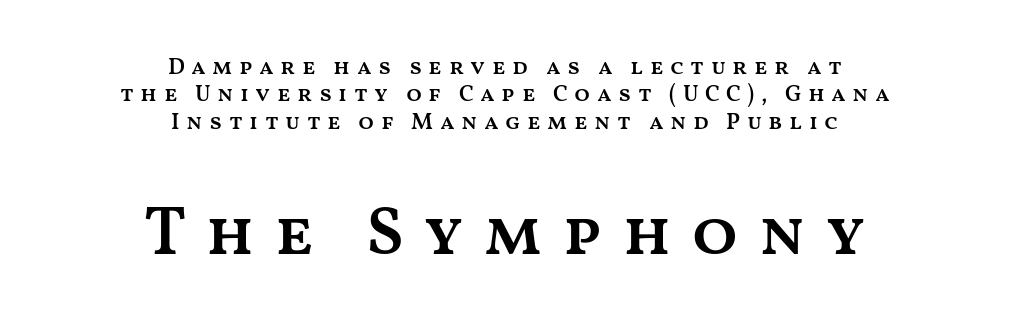
Q: Is the text bold? A: Semi-bold.
Q: Is the text italic (slanted)? A: No, it is upright.
Q: Is the text underlined? A: No.
Q: How is the paragraph aligned? A: Centered.
Q: Is the spacing between letters normal or unusually wide? A: Unusually wide.
Q: Which block of text is set in a larger size, the first (top) or the second (bottom)? A: The second (bottom) one.
Q: Width (condensed, normal, or wide)? A: Wide.
Q: Stroke contrast? A: Medium.
Q: x-height? A: Medium.
Q: Monospaced? A: No.
